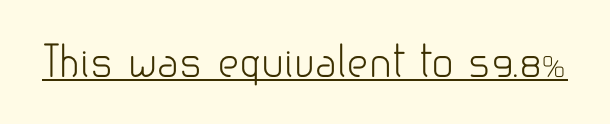
{"serif": "no", "italic": "no", "bold": "no", "weight": "light", "width": "normal", "stroke_contrast": "low", "x_height": "small", "monospaced": "no", "underline": "yes", "letter_spacing": "normal", "letter_spacing_em": 0.0, "glyph_px": 42}
